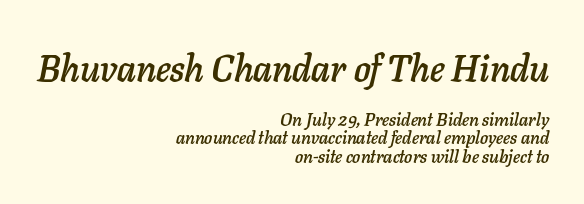
The image shows 37 px text type, italic (leaning right); set right-aligned, tight line spacing (1.03x), normal letter spacing, not underlined; the first (top) block is 2.06x larger; low stroke contrast and a medium x-height.
